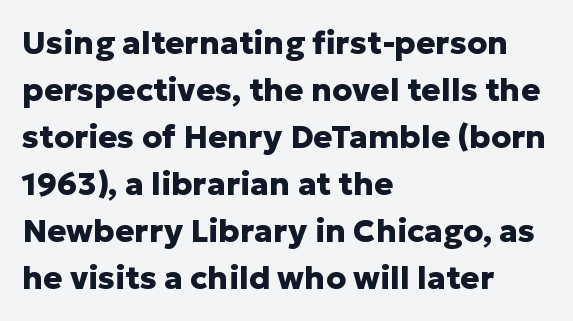
This sample uses a sans-serif face. Just letters on the line, the space beneath them empty. The face used here is proportionally spaced, like ordinary book or web type. If you measured baseline to baseline, you'd find a middling distance. Teacher's note: observe the even left margin — that is flush-left alignment.
